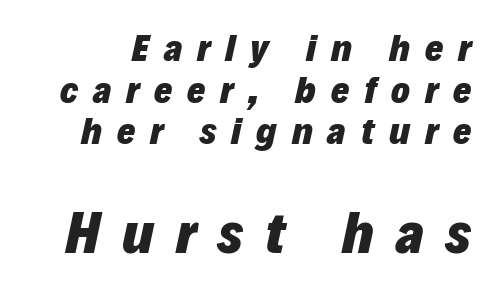
{"italic": "yes", "lean": "right", "slant_degrees": 12, "bold": "yes", "weight": "heavy", "width": "normal", "stroke_contrast": "low", "x_height": "medium", "monospaced": "no", "underline": "no", "line_spacing": "tight", "line_spacing_ratio": 1.07, "letter_spacing": "wide", "letter_spacing_em": 0.38, "larger_block": "second", "size_ratio": 1.51, "glyph_px": 59}
